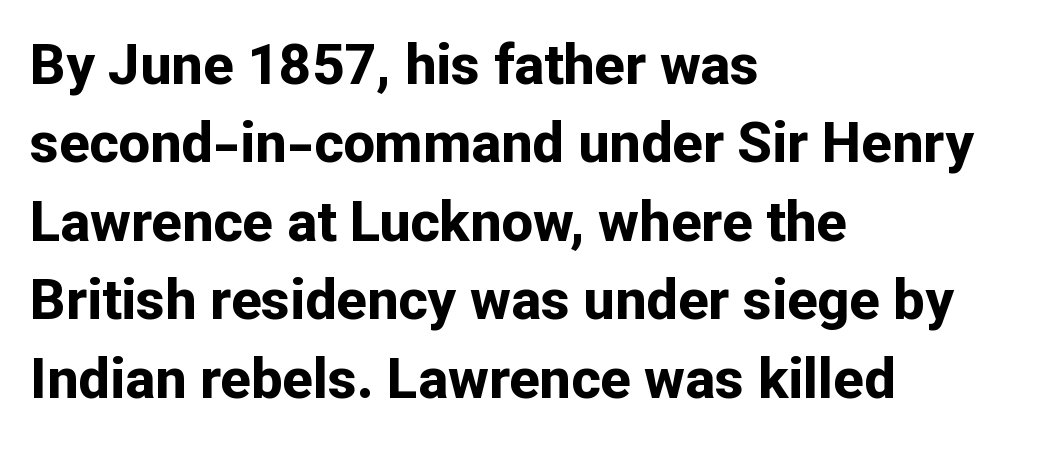
{"serif": "no", "italic": "no", "bold": "yes", "weight": "bold", "width": "normal", "stroke_contrast": "low", "x_height": "medium", "monospaced": "no", "underline": "no", "align": "left", "line_spacing": "normal", "line_spacing_ratio": 1.4, "letter_spacing": "normal", "letter_spacing_em": 0.0, "glyph_px": 56}
